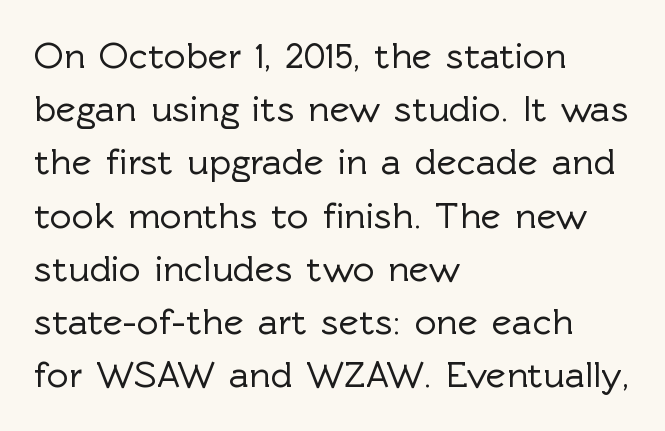
Q: Is the text italic (slanted)? A: No, it is upright.
Q: Is the typeface a serif or a sans-serif typeface? A: Sans-serif.
Q: Is the text underlined? A: No.
Q: How is the paragraph aligned? A: Left-aligned.
Q: Is the spacing between letters normal or unusually wide? A: Normal.
Q: Is the spacing between lines tight, normal or loose? A: Normal.
Q: Width (condensed, normal, or wide)? A: Normal.
Q: x-height? A: Medium.
Q: Monospaced? A: No.
